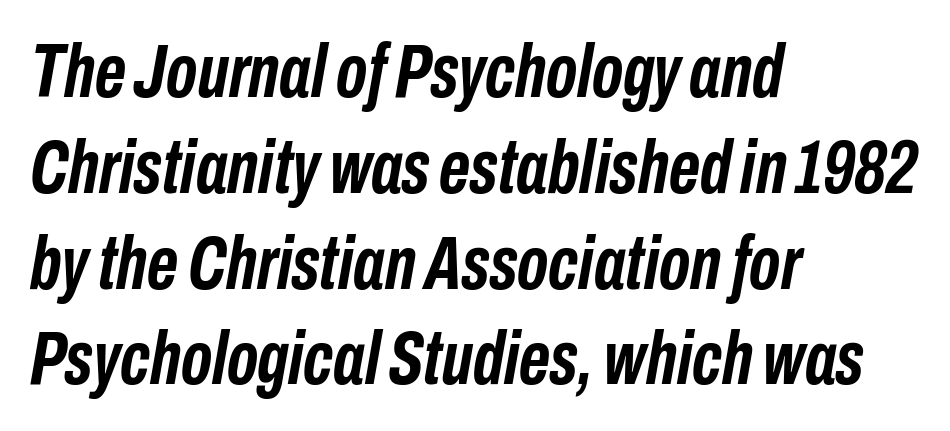
The image shows 76 px semibold, condensed type, italic (leaning right); set left-aligned, normal line spacing (1.26x), normal letter spacing, not underlined; low stroke contrast and a medium x-height.
